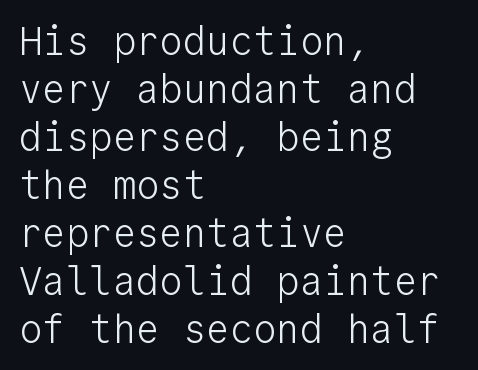
{"serif": "no", "italic": "no", "bold": "no", "weight": "light", "width": "normal", "stroke_contrast": "low", "x_height": "medium", "monospaced": "yes", "underline": "no", "align": "left", "line_spacing_ratio": 1.23, "letter_spacing": "normal", "letter_spacing_em": 0.0, "glyph_px": 39}
